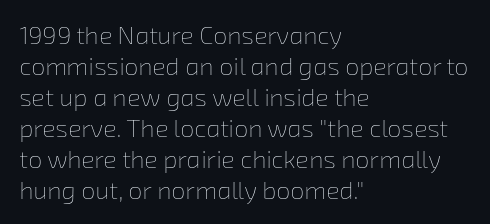
The space directly below the letters is spotless. Layout note: lines flush left. Weight: not bold — regular or lighter. Look at the tracking — it's just the regular setting, nothing added.
